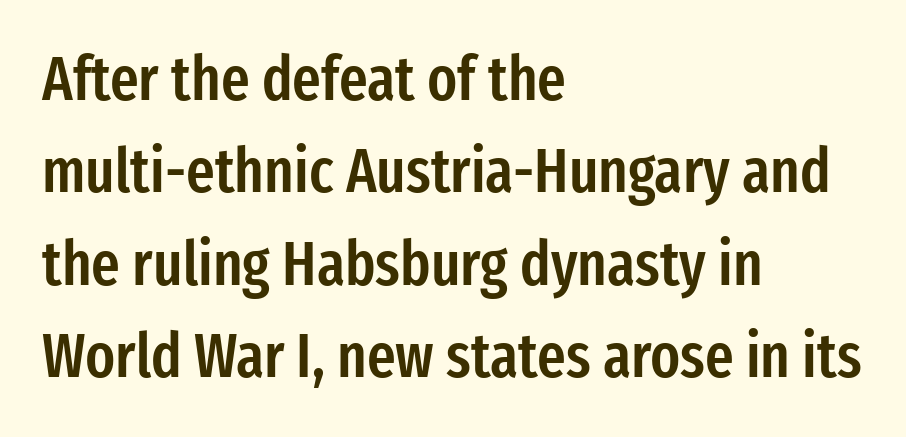
{"serif": "no", "italic": "no", "bold": "semi", "weight": "semibold", "width": "condensed", "stroke_contrast": "low", "x_height": "medium", "monospaced": "no", "underline": "no", "align": "left", "line_spacing": "normal", "line_spacing_ratio": 1.49, "letter_spacing": "normal", "letter_spacing_em": 0.0, "glyph_px": 62}
